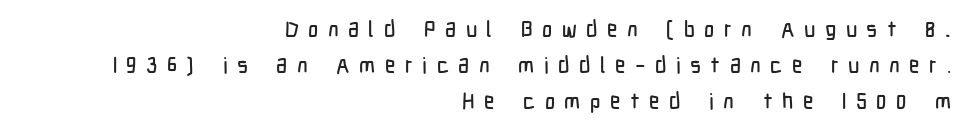
{"italic": "no", "underline": "no", "align": "right", "line_spacing": "normal", "line_spacing_ratio": 1.63, "letter_spacing": "wide", "letter_spacing_em": 0.43, "glyph_px": 22}
